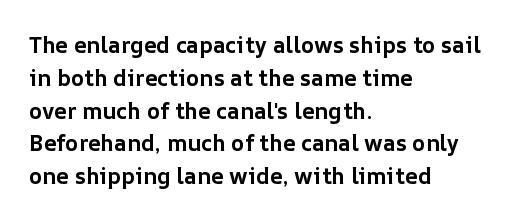
The image shows 22 px bold type, upright; set left-aligned, normal line spacing (1.49x), normal letter spacing, not underlined.
